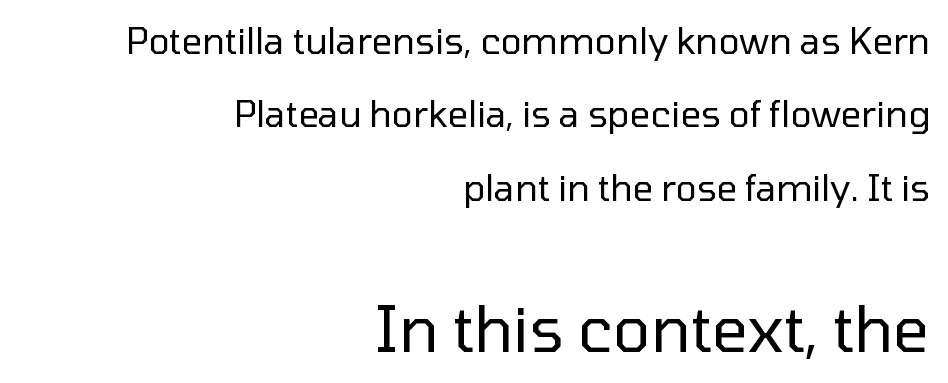
{"serif": "no", "italic": "no", "bold": "no", "weight": "regular", "width": "normal", "stroke_contrast": "low", "x_height": "medium", "monospaced": "no", "underline": "no", "align": "right", "line_spacing": "loose", "line_spacing_ratio": 2.04, "letter_spacing": "normal", "letter_spacing_em": 0.0, "larger_block": "second", "size_ratio": 1.75, "glyph_px": 63}
